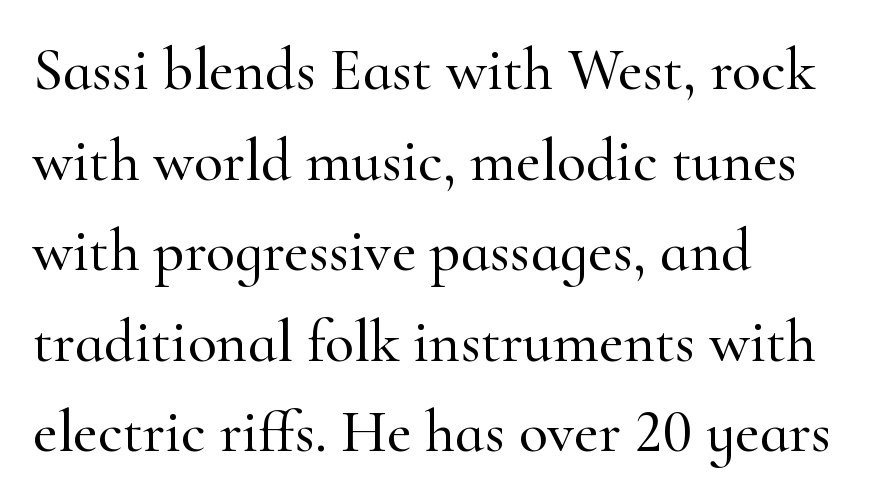
Students, observe: this is what conventionally led text looks like. Serif or sans? Serif — the stroke terminals have little feet. Alignment: flush left. This sample uses plain, unmodified letter spacing.
